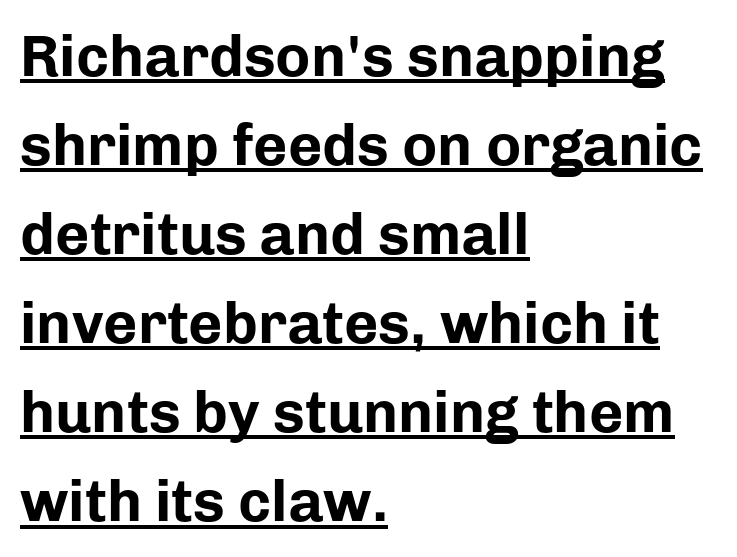
The image shows 59 px bold sans-serif type, upright; set left-aligned, normal line spacing (1.51x), normal letter spacing, underlined; low stroke contrast and a medium x-height.
